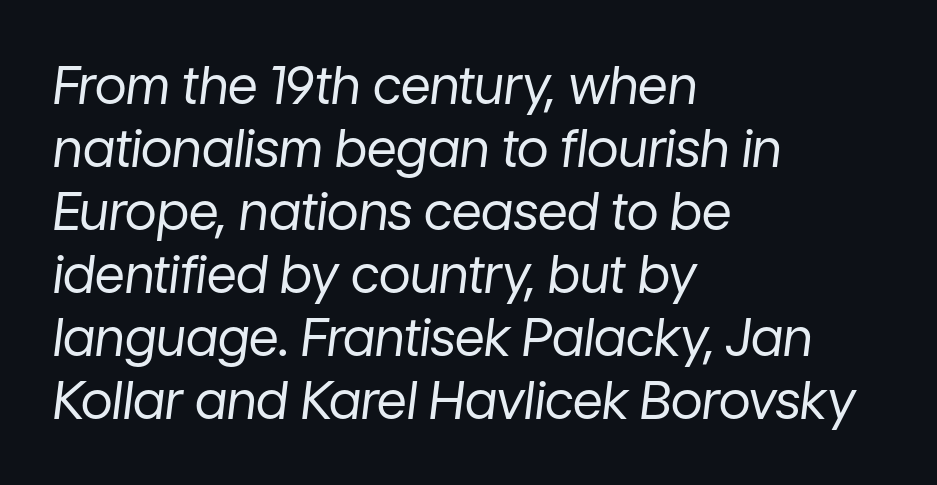
Q: Is the text bold? A: No.
Q: Is the text italic (slanted)? A: Yes, it leans right by about 7 degrees.
Q: Is the text underlined? A: No.
Q: How is the paragraph aligned? A: Left-aligned.
Q: Is the spacing between letters normal or unusually wide? A: Normal.
Q: Width (condensed, normal, or wide)? A: Normal.
Q: Stroke contrast? A: Low.
Q: x-height? A: Medium.
Q: Monospaced? A: No.
